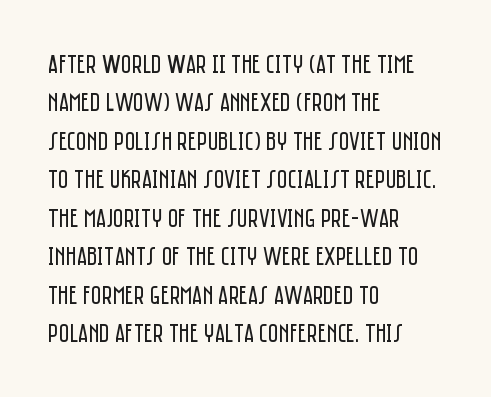
Leftover space on each line is placed entirely after the last word. The font sits on the lighter half of the weight spectrum, regular included. Here the glyphs are tracked normally, forming tight word shapes. Evenly set lines give the paragraph a standard silhouette. The area under the type is left untouched. The letters stand upright; this is a roman face.
